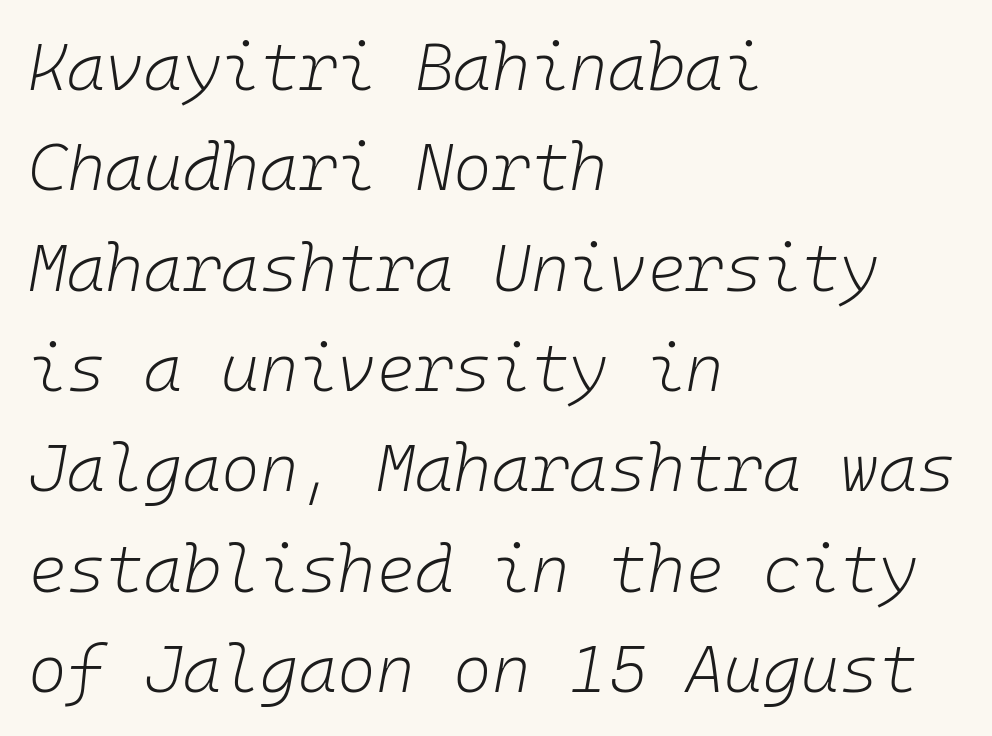
A typesetter would call this monospace, since all characters share one set width. Typeset ragged right — the left edge is the straight one. Any mark beneath the type? The region is blank. This block has exactly the height ordinary leading produces. Tracking here is standard; glyphs follow each other at the usual distance.
